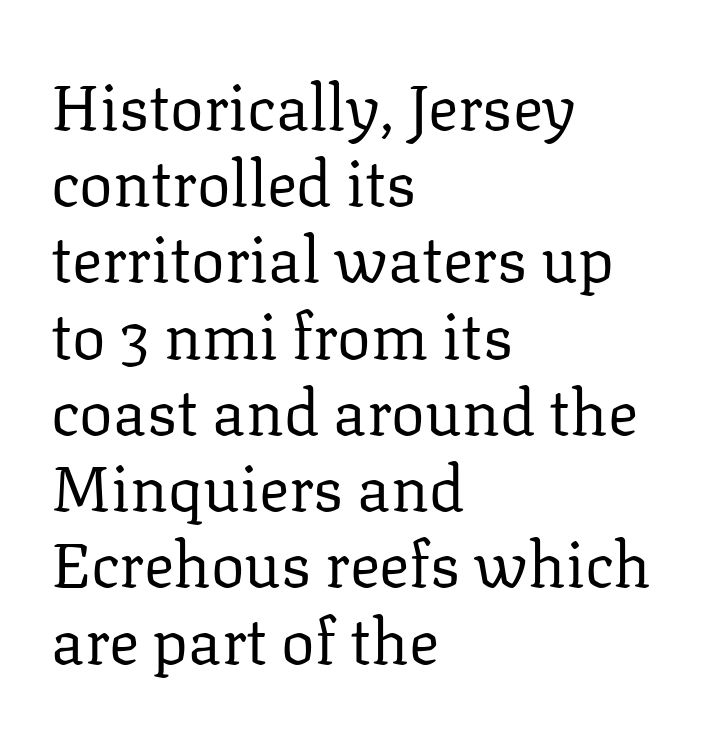
Q: Is the text bold? A: No.
Q: Is the text italic (slanted)? A: No, it is upright.
Q: Is the typeface a serif or a sans-serif typeface? A: Serif.
Q: Is the text underlined? A: No.
Q: How is the paragraph aligned? A: Left-aligned.
Q: Is the spacing between letters normal or unusually wide? A: Normal.
Q: Width (condensed, normal, or wide)? A: Normal.
Q: Stroke contrast? A: Low.
Q: x-height? A: Medium.
Q: Monospaced? A: No.
